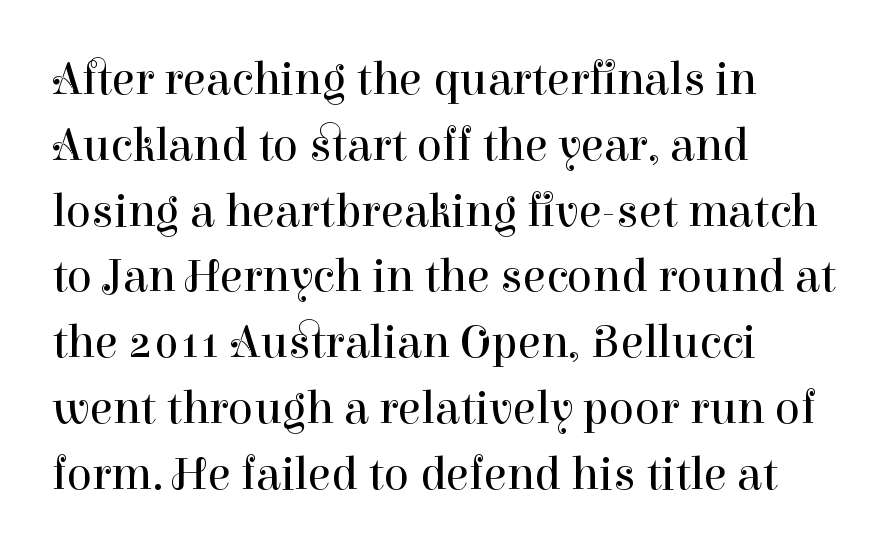
Q: Is the text bold? A: No.
Q: Is the text italic (slanted)? A: No, it is upright.
Q: Is the typeface a serif or a sans-serif typeface? A: Serif.
Q: Is the text underlined? A: No.
Q: How is the paragraph aligned? A: Left-aligned.
Q: Is the spacing between letters normal or unusually wide? A: Normal.
Q: Is the spacing between lines tight, normal or loose? A: Normal.
Q: Width (condensed, normal, or wide)? A: Normal.
Q: Stroke contrast? A: High.
Q: x-height? A: Medium.
Q: Monospaced? A: No.
